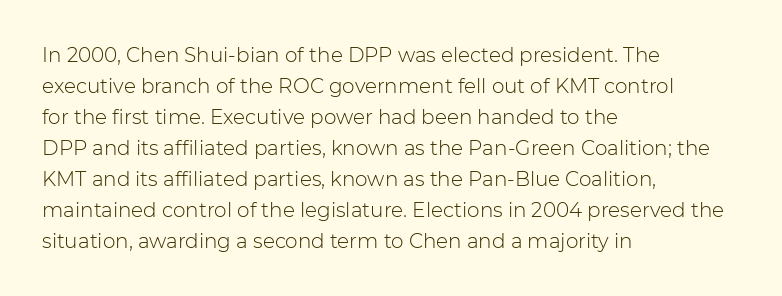
The image shows 20 px text type, upright; set left-aligned, normal line spacing (1.55x), normal letter spacing, not underlined.
